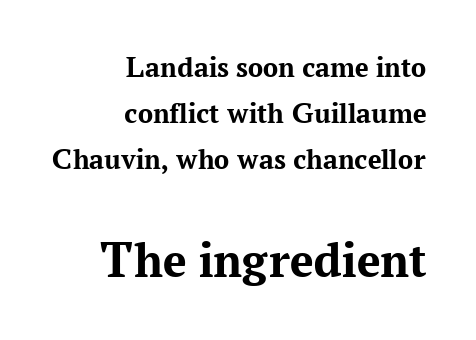
{"serif": "yes", "italic": "no", "bold": "yes", "weight": "bold", "width": "normal", "stroke_contrast": "medium", "x_height": "medium", "monospaced": "no", "underline": "no", "align": "right", "line_spacing": "normal", "line_spacing_ratio": 1.54, "letter_spacing": "normal", "letter_spacing_em": 0.0, "larger_block": "second", "size_ratio": 1.73, "glyph_px": 52}
